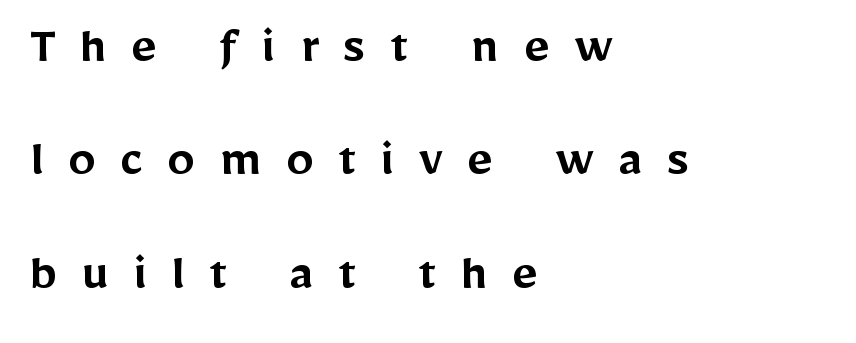
{"serif": "no", "italic": "no", "bold": "semi", "weight": "semibold", "width": "normal", "stroke_contrast": "low", "x_height": "medium", "monospaced": "no", "underline": "no", "align": "left", "line_spacing": "loose", "line_spacing_ratio": 2.06, "letter_spacing": "wide", "letter_spacing_em": 0.45, "glyph_px": 55}
